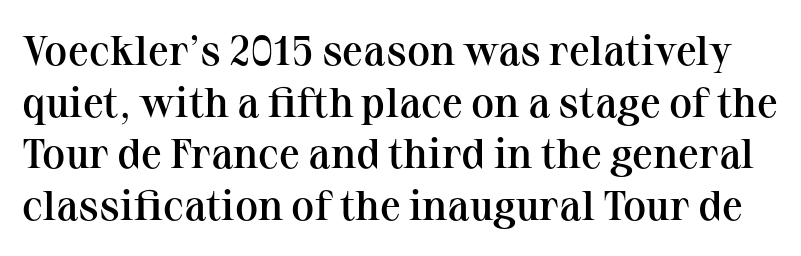
Each letter keeps its own natural width here, so spacing adapts to shape. Tracking value appears to be zero — textbook default spacing. This is moderately heavy type, rendered in semibold. Clear beneath every line of the passage. The font family rendered here belongs to the serif group. Characters remain perfectly vertical along every line.
